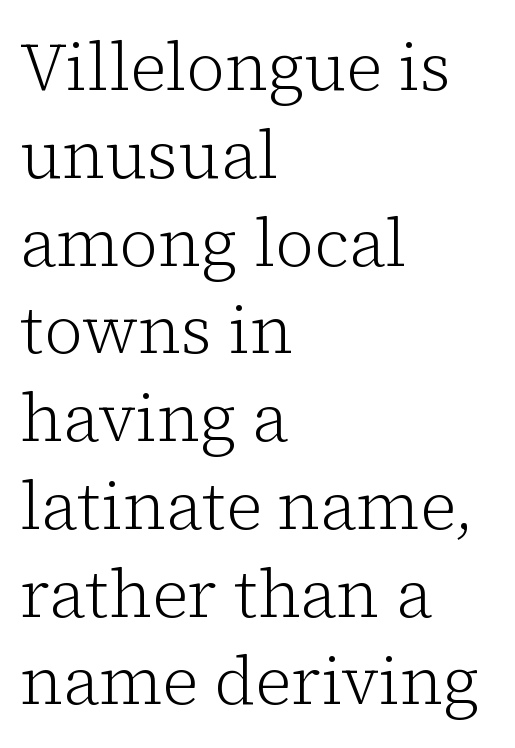
Q: Is the text bold? A: No.
Q: Is the text italic (slanted)? A: No, it is upright.
Q: Is the typeface a serif or a sans-serif typeface? A: Serif.
Q: Is the text underlined? A: No.
Q: How is the paragraph aligned? A: Left-aligned.
Q: Is the spacing between letters normal or unusually wide? A: Normal.
Q: Is the spacing between lines tight, normal or loose? A: Normal.
Q: Width (condensed, normal, or wide)? A: Normal.
Q: Stroke contrast? A: Low.
Q: x-height? A: Medium.
Q: Monospaced? A: No.
